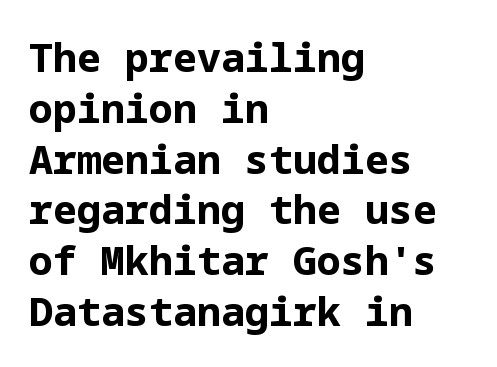
{"serif": "no", "italic": "no", "bold": "yes", "weight": "bold", "width": "normal", "stroke_contrast": "low", "x_height": "medium", "underline": "no", "align": "left", "line_spacing": "normal", "line_spacing_ratio": 1.27, "letter_spacing": "normal", "letter_spacing_em": 0.0, "glyph_px": 40}
